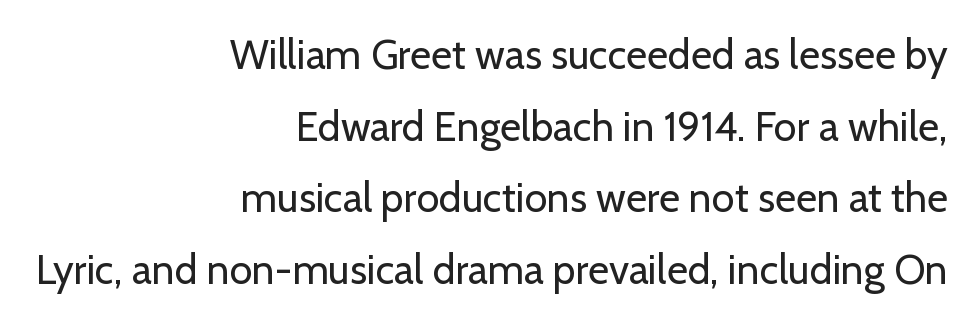
{"serif": "no", "italic": "no", "bold": "no", "weight": "regular", "width": "normal", "stroke_contrast": "low", "x_height": "medium", "monospaced": "no", "underline": "no", "align": "right", "line_spacing_ratio": 1.75, "letter_spacing": "normal", "letter_spacing_em": 0.0, "glyph_px": 41}
